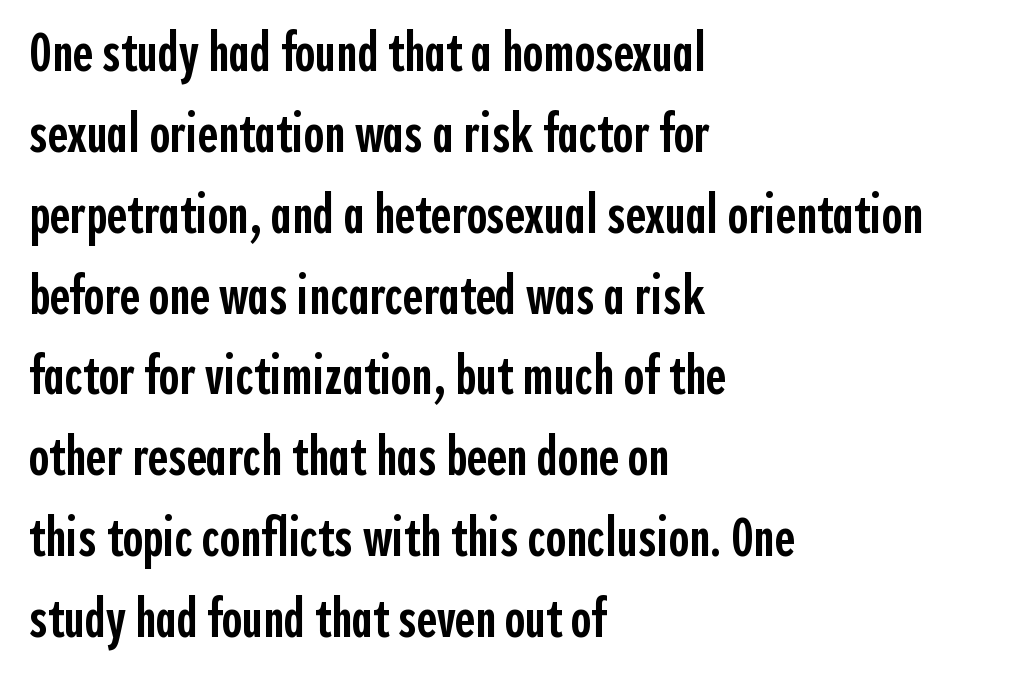
{"serif": "no", "italic": "no", "bold": "semi", "weight": "semibold", "width": "condensed", "x_height": "medium", "monospaced": "no", "underline": "no", "align": "left", "line_spacing": "normal", "line_spacing_ratio": 1.47, "letter_spacing": "normal", "letter_spacing_em": 0.0, "glyph_px": 55}
